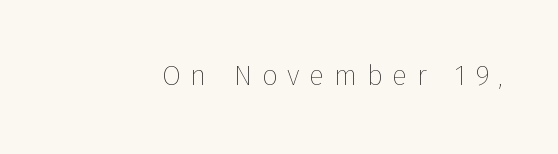
Q: Is the text bold? A: No.
Q: Is the text italic (slanted)? A: No, it is upright.
Q: Is the text underlined? A: No.
Q: Is the spacing between letters normal or unusually wide? A: Unusually wide.
Q: Width (condensed, normal, or wide)? A: Normal.
Q: Stroke contrast? A: Low.
Q: x-height? A: Medium.
Q: Monospaced? A: No.
